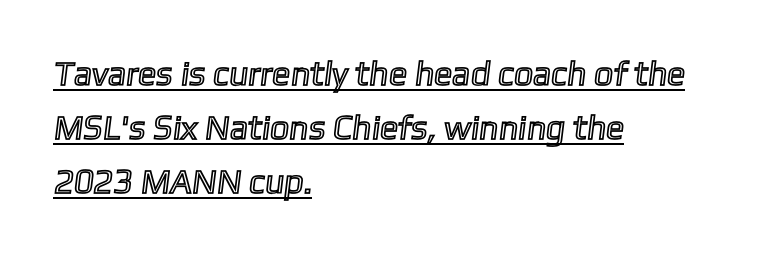
Q: Is the text underlined? A: Yes.
Q: How is the paragraph aligned? A: Left-aligned.
Q: Is the spacing between letters normal or unusually wide? A: Normal.
Q: Is the spacing between lines tight, normal or loose? A: Normal.
Q: Width (condensed, normal, or wide)? A: Normal.
Q: x-height? A: Medium.
Q: Monospaced? A: No.
